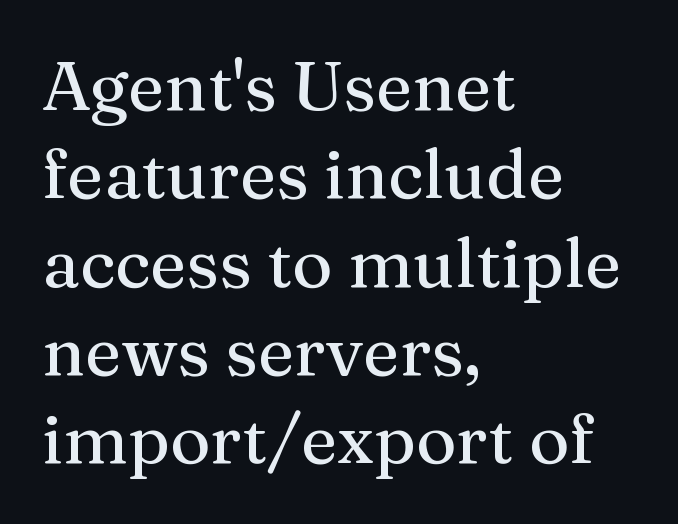
{"serif": "yes", "italic": "no", "width": "normal", "stroke_contrast": "medium", "x_height": "medium", "monospaced": "no", "underline": "no", "align": "left", "line_spacing": "normal", "line_spacing_ratio": 1.28, "letter_spacing": "normal", "letter_spacing_em": 0.0, "glyph_px": 69}
